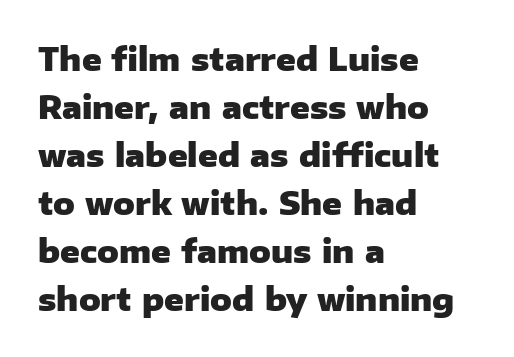
{"serif": "no", "italic": "no", "bold": "yes", "weight": "heavy", "width": "normal", "stroke_contrast": "low", "x_height": "medium", "monospaced": "no", "underline": "no", "align": "left", "line_spacing": "normal", "line_spacing_ratio": 1.5, "letter_spacing": "normal", "letter_spacing_em": 0.0, "glyph_px": 32}
